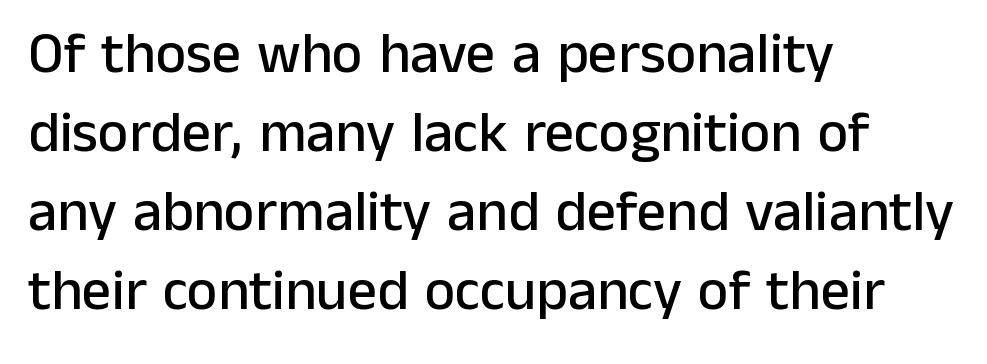
The type sits square on the baseline with zero lean. Each letter's strokes conclude bluntly, with no projecting serifs. The rendering keeps characters at their native spacing. The rendering uses a moderate line-height, typical for paragraphs.
